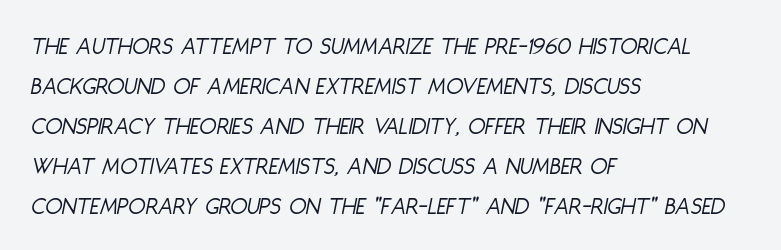
{"italic": "yes", "lean": "right", "slant_degrees": 11, "bold": "no", "underline": "no", "align": "left", "line_spacing": "normal", "line_spacing_ratio": 1.6, "letter_spacing": "normal", "letter_spacing_em": 0.0, "glyph_px": 25}
